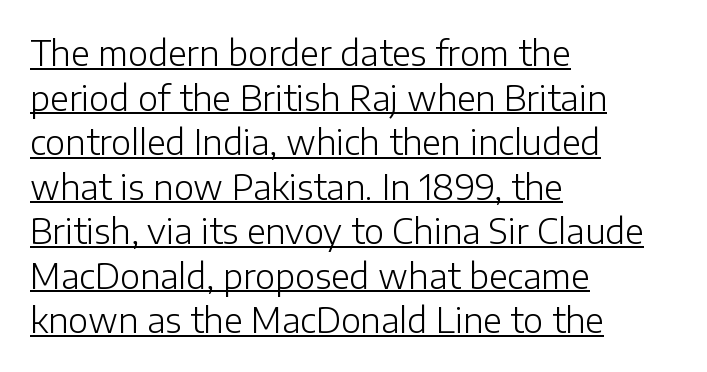
The image shows 34 px light sans-serif type, upright; set left-aligned, normal line spacing (1.31x), normal letter spacing, underlined; low stroke contrast and a medium x-height.
